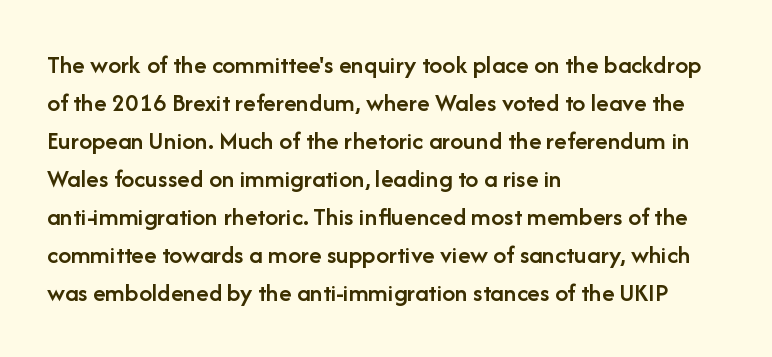
One glance says typical: line gaps are just what's usual. All the whitespace from short lines collects on the right. Stems and bowls a touch heavier than normal — semibold. Only glyphs here, with clear space below each row. Letter spacing: default.
